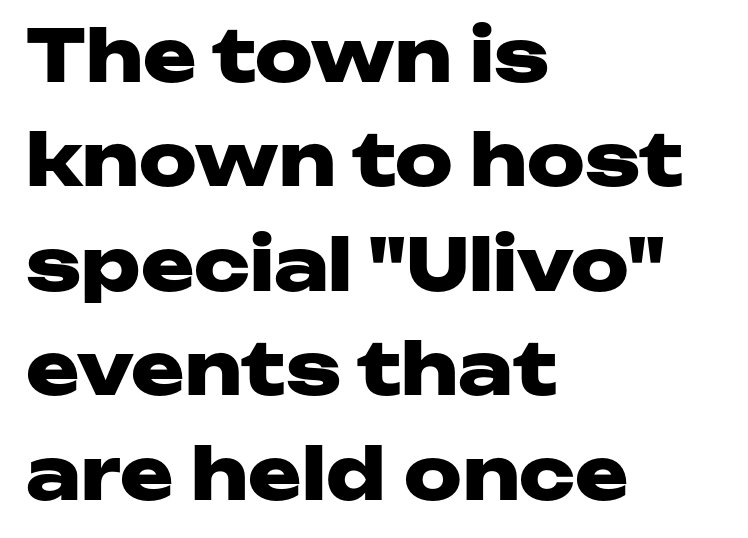
The gap between lines stays unmarked. Nope, not italic — everything's standing straight. Each line starts at the same left margin while the right side varies. Observe the ordinary spacing: letters are neighbours, not strangers. One glance says typical: line gaps are just what's usual.
